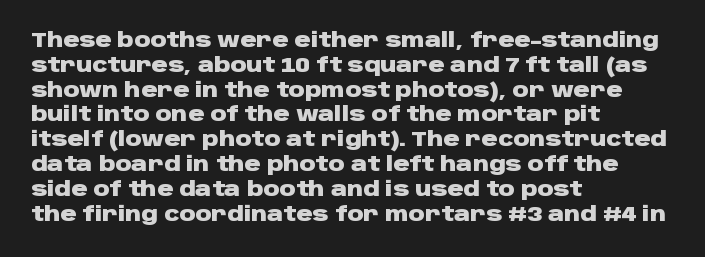
Line starts are locked; line ends wander. Tracking value appears to be zero — textbook default spacing. Style check: upright. Rule under the text: the space is simply empty. Heavy-handed strokes throughout: this text is bold.
